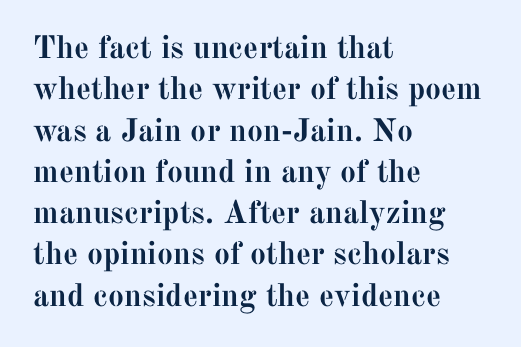
Q: Is the text bold? A: Yes.
Q: Is the text italic (slanted)? A: No, it is upright.
Q: Is the typeface a serif or a sans-serif typeface? A: Serif.
Q: Is the text underlined? A: No.
Q: How is the paragraph aligned? A: Left-aligned.
Q: Is the spacing between letters normal or unusually wide? A: Normal.
Q: Is the spacing between lines tight, normal or loose? A: Normal.
Q: Width (condensed, normal, or wide)? A: Normal.
Q: Stroke contrast? A: Medium.
Q: x-height? A: Medium.
Q: Monospaced? A: No.
